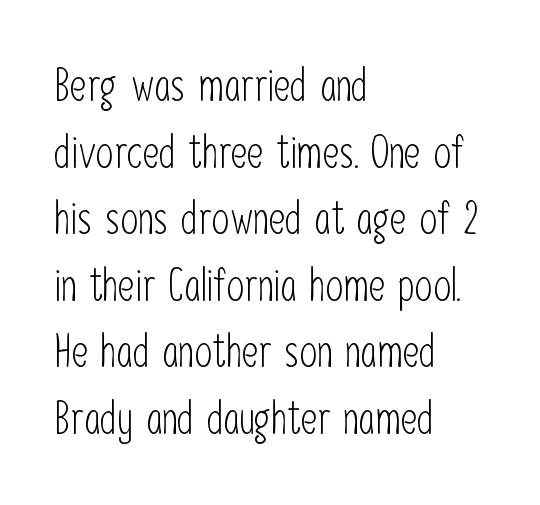
Q: Is the text bold? A: No.
Q: Is the text italic (slanted)? A: No, it is upright.
Q: Is the typeface a serif or a sans-serif typeface? A: Sans-serif.
Q: Is the text underlined? A: No.
Q: How is the paragraph aligned? A: Left-aligned.
Q: Is the spacing between letters normal or unusually wide? A: Normal.
Q: Is the spacing between lines tight, normal or loose? A: Normal.
Q: Width (condensed, normal, or wide)? A: Condensed.
Q: Stroke contrast? A: Low.
Q: x-height? A: Medium.
Q: Monospaced? A: No.
